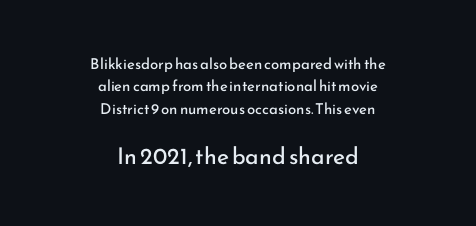
The image shows 23 px text type, upright; set centered, normal line spacing (1.5x), normal letter spacing, not underlined; the second (bottom) block is 1.53x larger.
